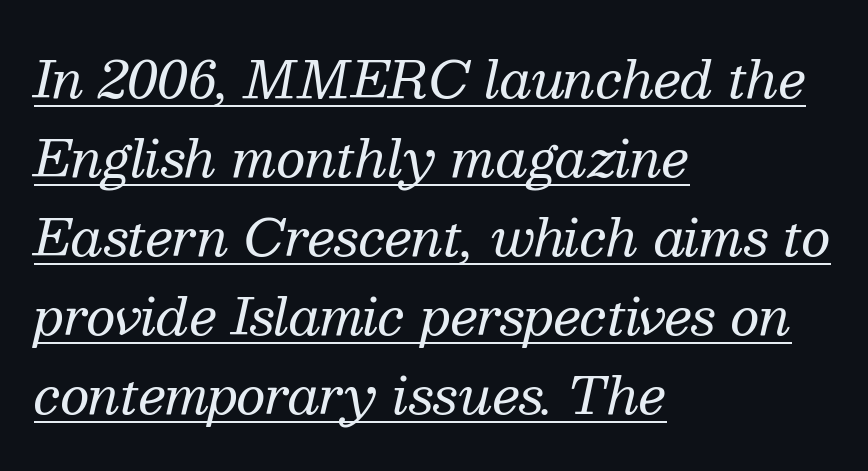
{"serif": "yes", "italic": "yes", "lean": "right", "slant_degrees": 13, "bold": "no", "weight": "regular", "width": "normal", "stroke_contrast": "medium", "x_height": "medium", "monospaced": "no", "underline": "yes", "align": "left", "line_spacing": "normal", "line_spacing_ratio": 1.55, "letter_spacing": "normal", "letter_spacing_em": 0.0, "glyph_px": 51}
